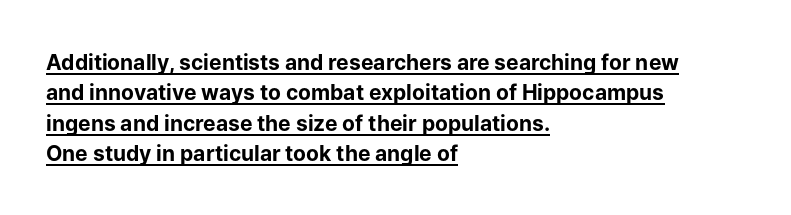
{"italic": "no", "bold": "yes", "underline": "yes", "align": "left", "line_spacing": "normal", "line_spacing_ratio": 1.45, "letter_spacing": "normal", "letter_spacing_em": 0.0, "glyph_px": 21}
